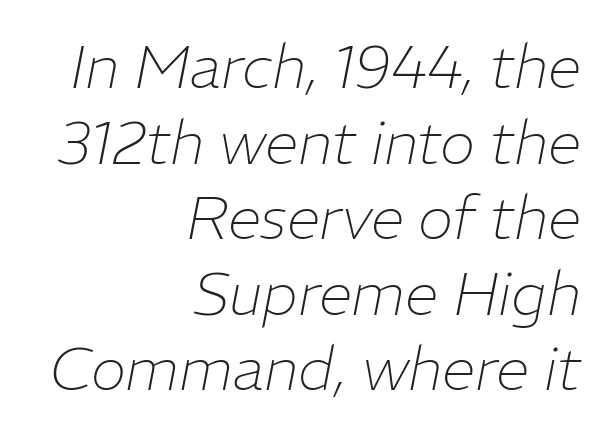
All the whitespace from short lines collects on the left. The gaps between neighbouring characters are ordinary and unremarkable. A typesetter would call this proportional, since set widths differ per character. Each new line begins a customary step beneath the previous one.
